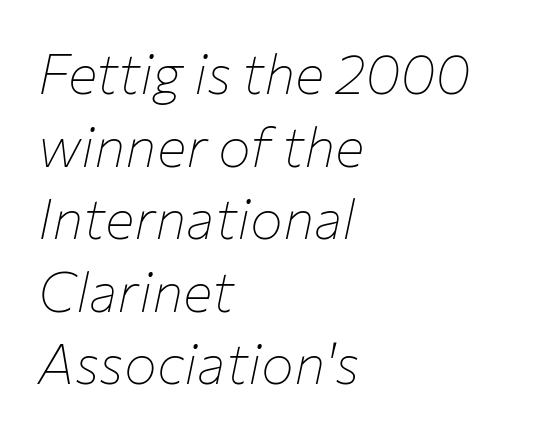
Q: Is the text bold? A: No.
Q: Is the text italic (slanted)? A: Yes, it leans right by about 12 degrees.
Q: Is the text underlined? A: No.
Q: How is the paragraph aligned? A: Left-aligned.
Q: Is the spacing between letters normal or unusually wide? A: Normal.
Q: Is the spacing between lines tight, normal or loose? A: Normal.
Q: Width (condensed, normal, or wide)? A: Normal.
Q: Stroke contrast? A: Low.
Q: x-height? A: Medium.
Q: Monospaced? A: No.
